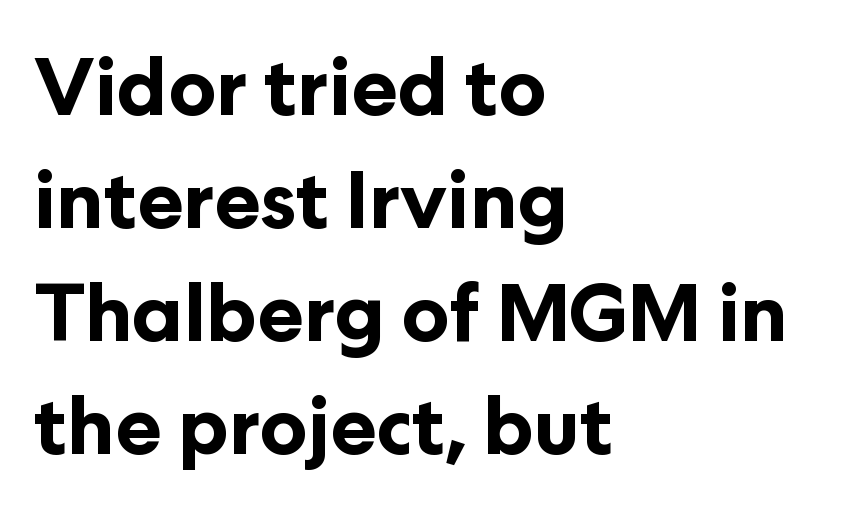
The image shows 78 px bold sans-serif type, upright; set left-aligned, normal line spacing (1.45x), normal letter spacing, not underlined; low stroke contrast and a medium x-height.
